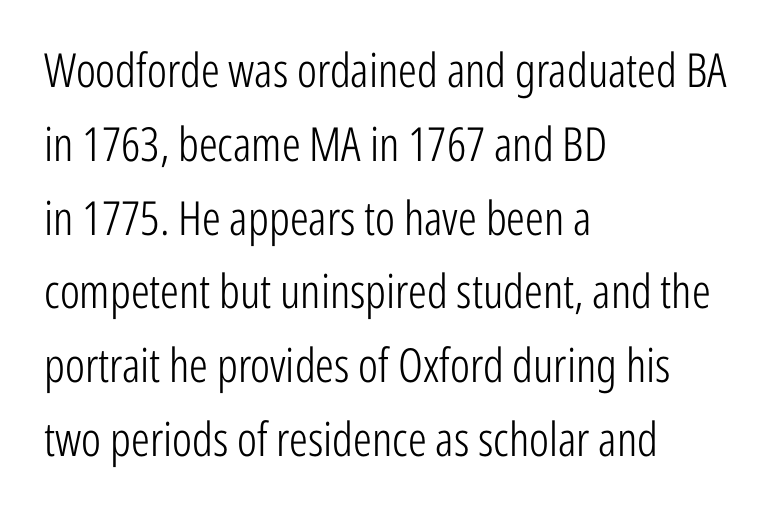
These lines are composed in type without serifs. Varying glyph widths throughout — classic text-font behaviour. In terms of posture, this sample is upright. Inter-character spacing is left at the font's built-in metrics.
